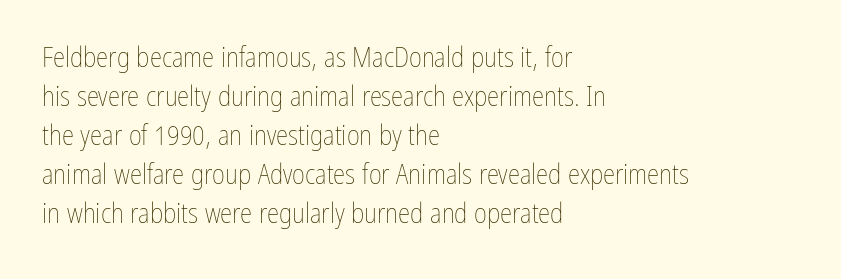
{"italic": "no", "bold": "no", "weight": "thin", "width": "condensed", "stroke_contrast": "low", "x_height": "medium", "monospaced": "no", "underline": "no", "align": "left", "line_spacing": "normal", "line_spacing_ratio": 1.39, "letter_spacing": "normal", "letter_spacing_em": 0.0, "glyph_px": 28}
